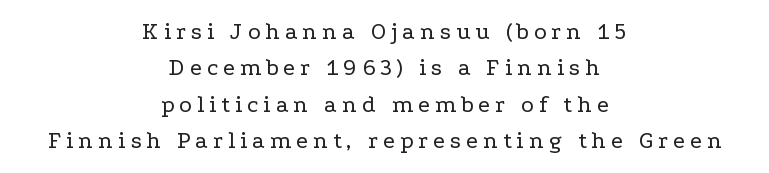
{"italic": "no", "bold": "no", "underline": "no", "align": "center", "line_spacing": "normal", "line_spacing_ratio": 1.52, "letter_spacing": "wide", "letter_spacing_em": 0.21, "glyph_px": 24}
